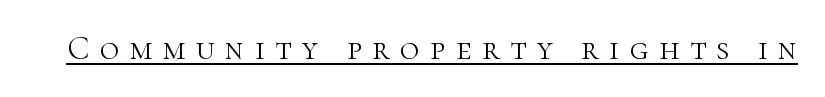
No chunkiness to these letters — they're not bold. Small tapered or slab feet sit at the stroke ends, so this counts as serif. The font's upright variant was chosen for this text. Compared with typical body copy, the letter spacing here is much looser. The rendering uses the underline text-decoration.
